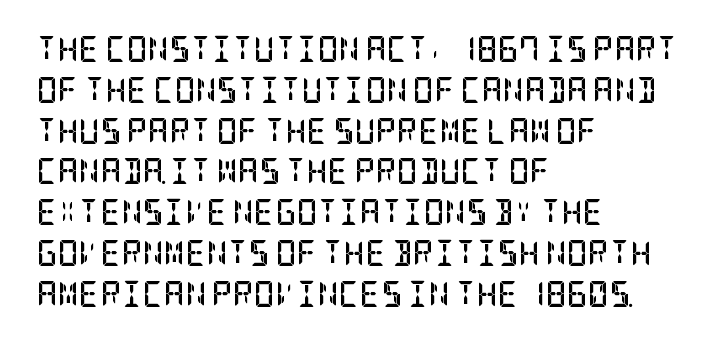
{"italic": "no", "bold": "yes", "underline": "no", "align": "left", "line_spacing": "normal", "line_spacing_ratio": 1.57, "letter_spacing": "normal", "letter_spacing_em": 0.0, "glyph_px": 26}
